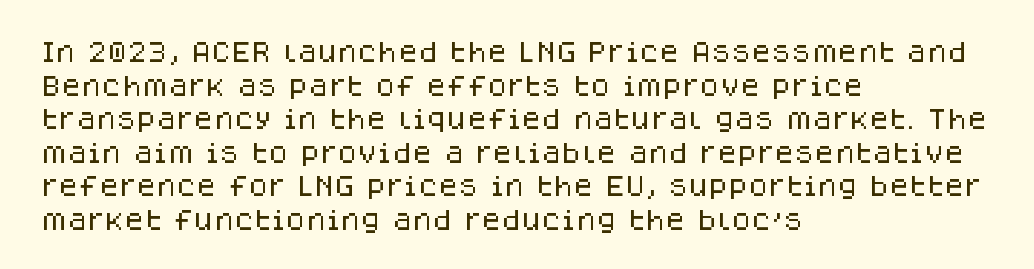
Notice how the passage keeps a crisp vertical edge on the left only. Ascenders rise straight up at ninety degrees. The passage shown is not underscored anywhere. Tracking value appears to be zero — textbook default spacing.
